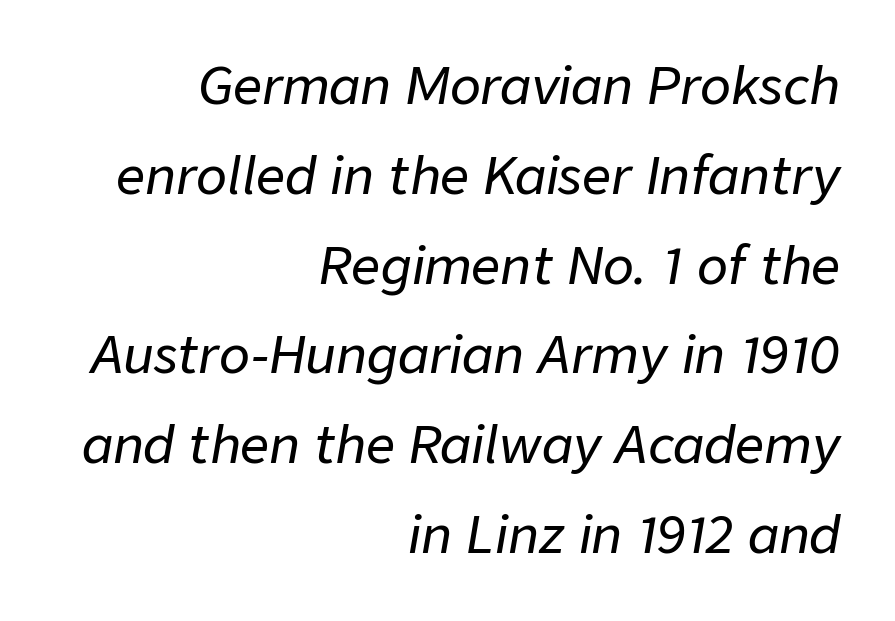
Q: Is the text italic (slanted)? A: Yes, it leans right by about 9 degrees.
Q: Is the text underlined? A: No.
Q: How is the paragraph aligned? A: Right-aligned.
Q: Is the spacing between letters normal or unusually wide? A: Normal.
Q: Width (condensed, normal, or wide)? A: Normal.
Q: Stroke contrast? A: Low.
Q: x-height? A: Medium.
Q: Monospaced? A: No.
